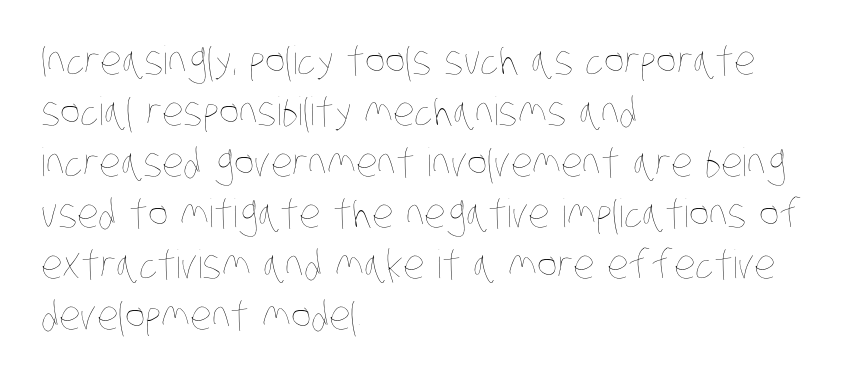
The image shows 39 px thin, condensed type; set left-aligned, normal line spacing (1.31x), normal letter spacing, not underlined; low stroke contrast and a large x-height.
